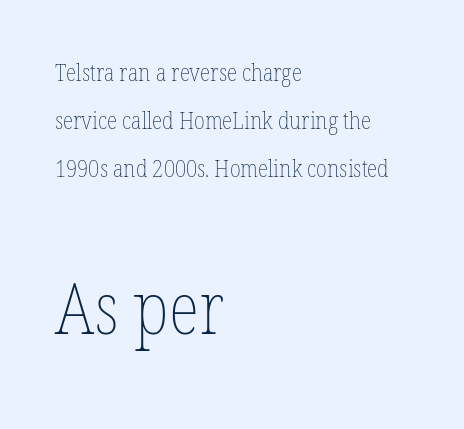
{"italic": "no", "bold": "no", "weight": "thin", "width": "condensed", "stroke_contrast": "low", "x_height": "medium", "monospaced": "no", "underline": "no", "align": "left", "line_spacing": "loose", "line_spacing_ratio": 2.01, "letter_spacing": "normal", "letter_spacing_em": 0.0, "larger_block": "second", "size_ratio": 3.0, "glyph_px": 72}
